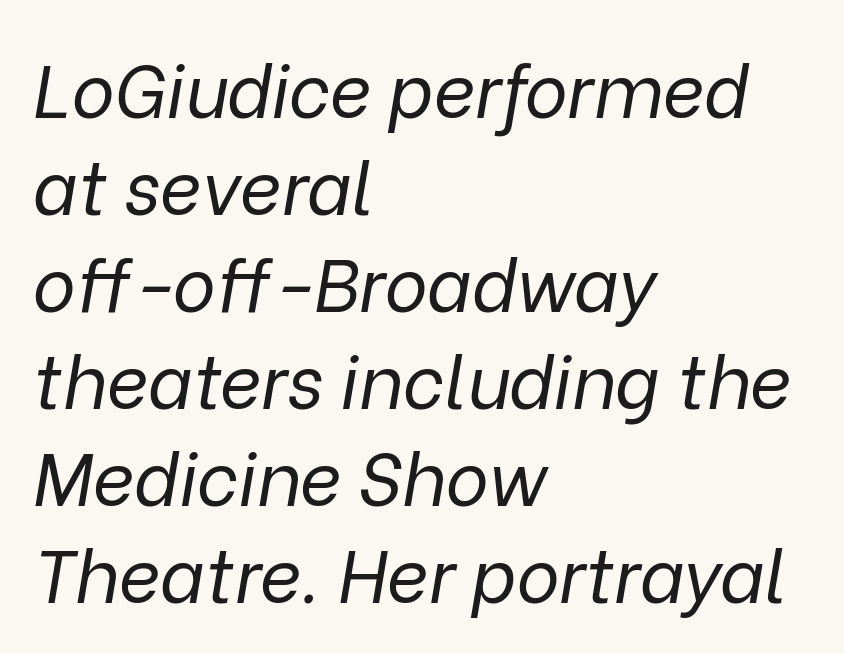
Q: Is the text bold? A: No.
Q: Is the text italic (slanted)? A: Yes, it leans right by about 9 degrees.
Q: Is the text underlined? A: No.
Q: How is the paragraph aligned? A: Left-aligned.
Q: Is the spacing between letters normal or unusually wide? A: Normal.
Q: Is the spacing between lines tight, normal or loose? A: Normal.
Q: Width (condensed, normal, or wide)? A: Normal.
Q: Stroke contrast? A: Low.
Q: x-height? A: Medium.
Q: Monospaced? A: No.
